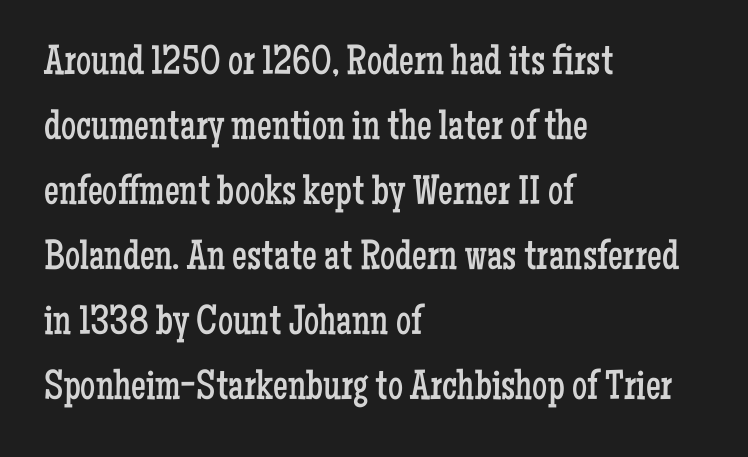
The image shows 42 px regular-weight, condensed serif type, upright; set left-aligned, normal line spacing (1.55x), normal letter spacing, not underlined; low stroke contrast and a medium x-height.
